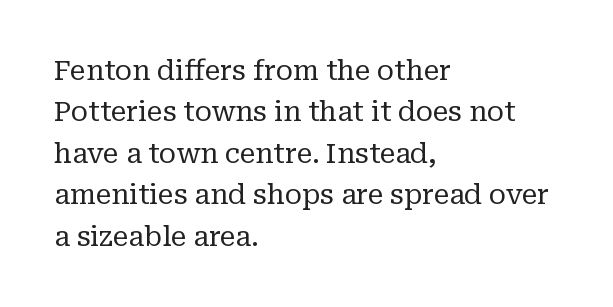
The image shows 28 px regular-weight serif type, upright; set left-aligned, normal line spacing (1.48x), normal letter spacing, not underlined; low stroke contrast and a medium x-height.
